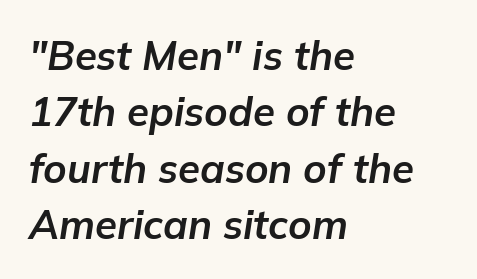
The image shows 40 px bold type, italic (leaning right); set left-aligned, normal line spacing (1.41x), normal letter spacing, not underlined; low stroke contrast and a medium x-height.
